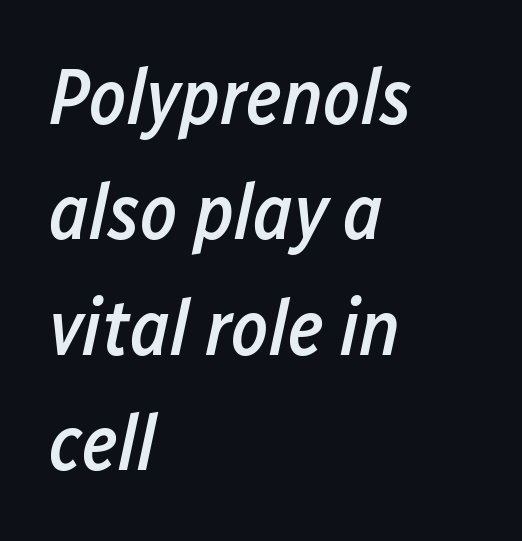
{"italic": "yes", "lean": "right", "slant_degrees": 12, "bold": "semi", "weight": "semibold", "width": "condensed", "stroke_contrast": "low", "x_height": "medium", "monospaced": "no", "underline": "no", "align": "left", "line_spacing": "normal", "line_spacing_ratio": 1.46, "letter_spacing": "normal", "letter_spacing_em": 0.0, "glyph_px": 79}
